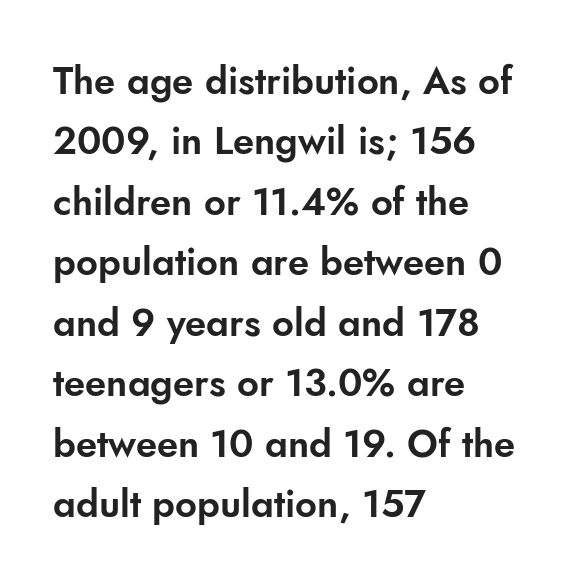
{"serif": "no", "italic": "no", "width": "normal", "stroke_contrast": "low", "x_height": "small", "monospaced": "no", "underline": "no", "align": "left", "line_spacing": "normal", "line_spacing_ratio": 1.59, "letter_spacing": "normal", "letter_spacing_em": 0.0, "glyph_px": 38}
